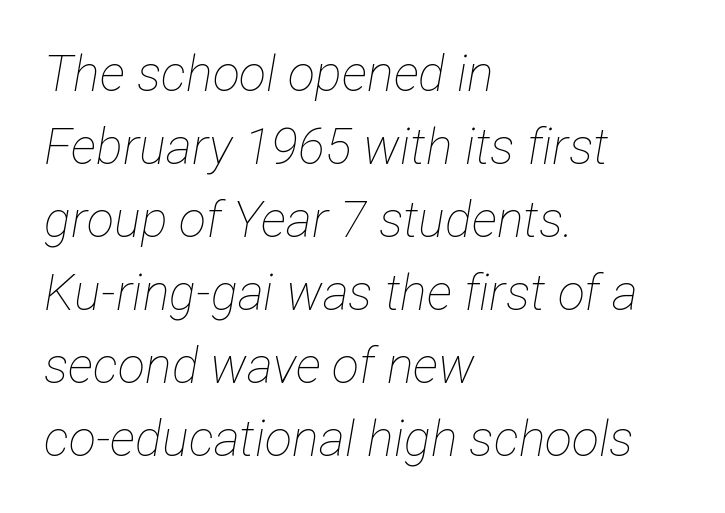
The image shows 50 px thin, condensed type, italic (leaning right); set left-aligned, normal line spacing (1.46x), normal letter spacing, not underlined; low stroke contrast and a medium x-height.
